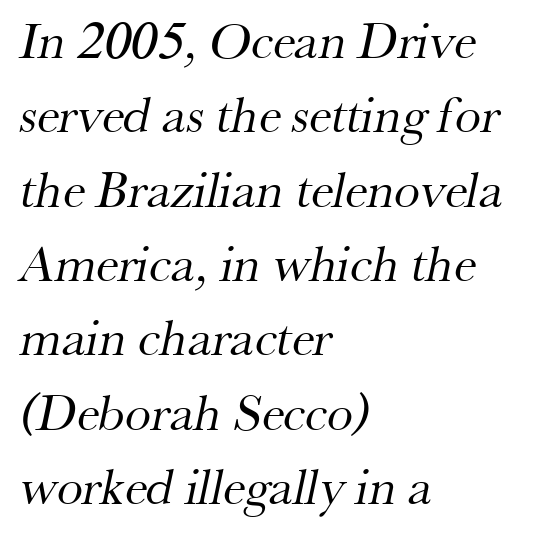
{"serif": "yes", "bold": "no", "weight": "regular", "width": "normal", "stroke_contrast": "medium", "x_height": "small", "monospaced": "no", "underline": "no", "align": "left", "line_spacing": "normal", "line_spacing_ratio": 1.43, "letter_spacing": "normal", "letter_spacing_em": 0.0, "glyph_px": 52}
